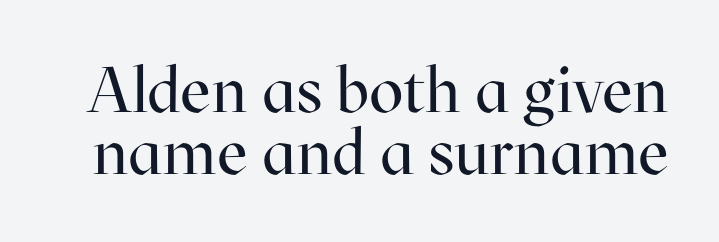
Q: Is the text bold? A: No.
Q: Is the text italic (slanted)? A: No, it is upright.
Q: Is the typeface a serif or a sans-serif typeface? A: Serif.
Q: Is the text underlined? A: No.
Q: Is the spacing between letters normal or unusually wide? A: Normal.
Q: Is the spacing between lines tight, normal or loose? A: Tight.
Q: Width (condensed, normal, or wide)? A: Normal.
Q: Stroke contrast? A: High.
Q: x-height? A: Medium.
Q: Monospaced? A: No.
